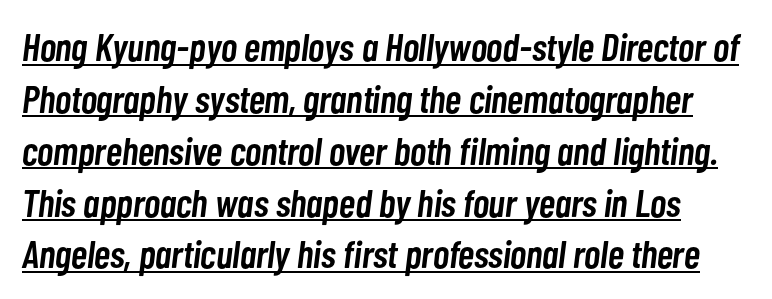
{"italic": "yes", "lean": "right", "slant_degrees": 7, "bold": "semi", "weight": "semibold", "width": "condensed", "stroke_contrast": "low", "x_height": "medium", "monospaced": "no", "underline": "yes", "line_spacing": "normal", "line_spacing_ratio": 1.33, "letter_spacing": "normal", "letter_spacing_em": 0.0, "glyph_px": 39}
